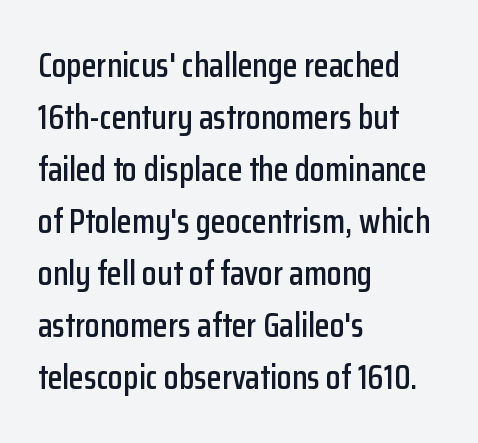
This is roman type, the default non-slanted kind. This sample has the flowing, uneven cadence of proportional lettering. The passage is arranged the way most books set body copy — flush left. Rows of type keep a routine distance in the vertical direction. In terms of letterform style, serifs are entirely absent.
